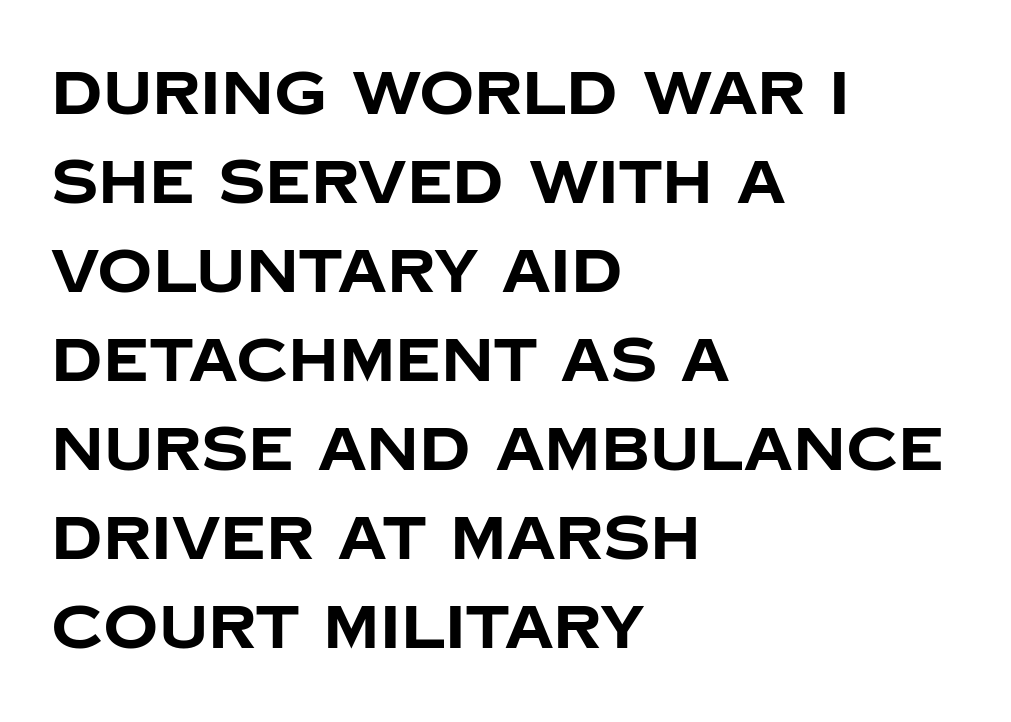
Q: Is the text bold? A: Yes.
Q: Is the text italic (slanted)? A: No, it is upright.
Q: Is the typeface a serif or a sans-serif typeface? A: Sans-serif.
Q: Is the text underlined? A: No.
Q: How is the paragraph aligned? A: Left-aligned.
Q: Is the spacing between letters normal or unusually wide? A: Normal.
Q: Is the spacing between lines tight, normal or loose? A: Normal.
Q: Width (condensed, normal, or wide)? A: Normal.
Q: Stroke contrast? A: Low.
Q: x-height? A: Large.
Q: Monospaced? A: No.
